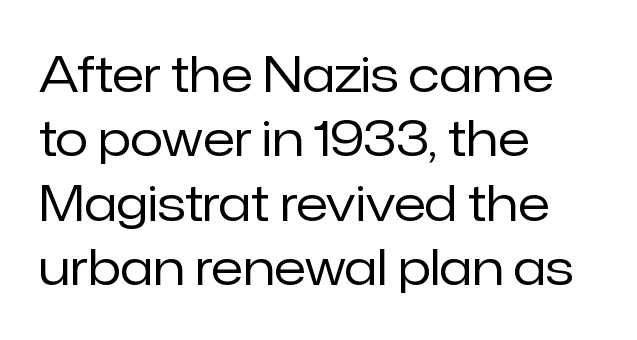
The image shows 48 px regular-weight sans-serif type, upright; set left-aligned, normal line spacing (1.34x), normal letter spacing, not underlined; low stroke contrast and a medium x-height.
